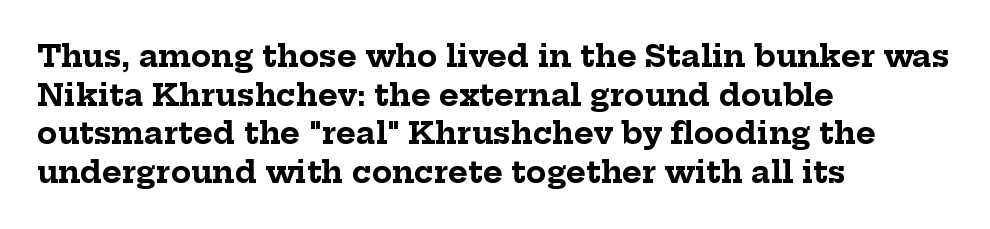
The typesetting leans heavy: a genuine bold. Casual observation: everything's shoved over to the left. Note: serifs present on the glyphs. You can tell it's not italic because the verticals are truly vertical.
